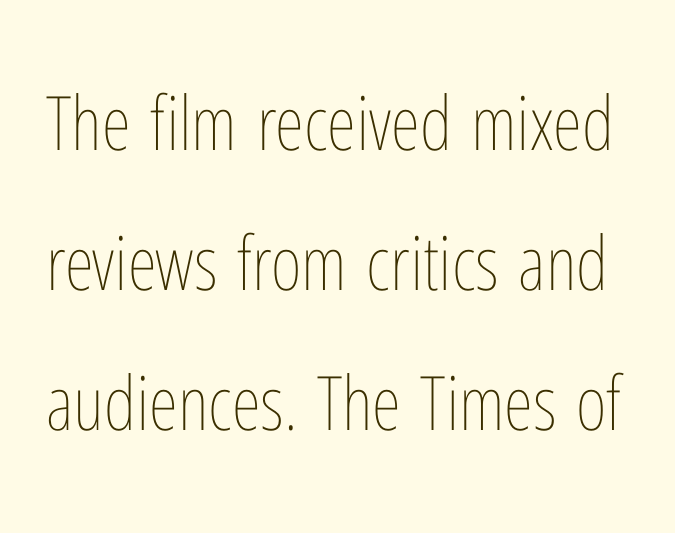
Q: Is the text bold? A: No.
Q: Is the text italic (slanted)? A: No, it is upright.
Q: Is the text underlined? A: No.
Q: Is the spacing between letters normal or unusually wide? A: Normal.
Q: Width (condensed, normal, or wide)? A: Condensed.
Q: Stroke contrast? A: Low.
Q: x-height? A: Medium.
Q: Monospaced? A: No.
